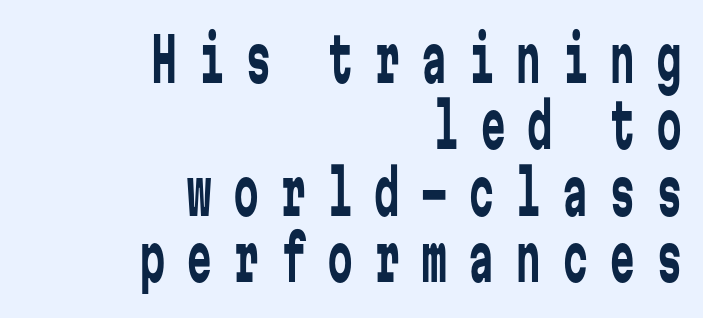
The image shows 61 px regular-weight, condensed sans-serif type, upright, monospaced; set right-aligned, tight line spacing (1.09x), unusually wide letter spacing (+0.37 em), not underlined; low stroke contrast and a medium x-height.
